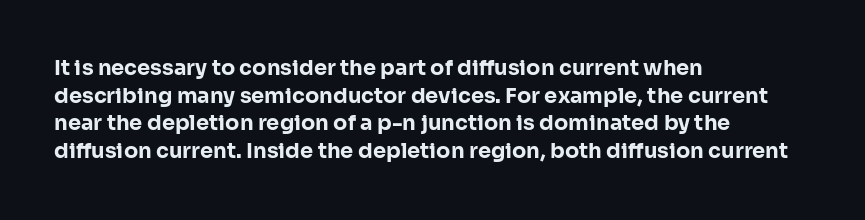
{"italic": "no", "bold": "yes", "underline": "no", "align": "left", "line_spacing": "normal", "line_spacing_ratio": 1.32, "letter_spacing": "normal", "letter_spacing_em": 0.0, "glyph_px": 21}
